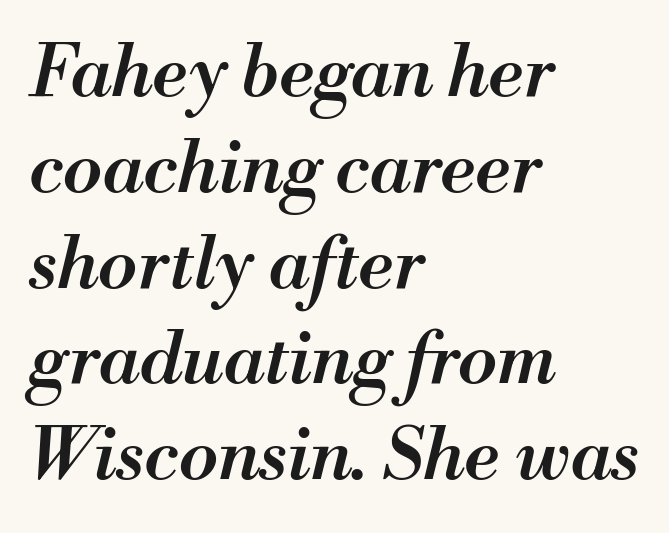
{"italic": "yes", "lean": "right", "slant_degrees": 13, "bold": "semi", "weight": "semibold", "width": "normal", "stroke_contrast": "medium", "x_height": "small", "monospaced": "no", "underline": "no", "align": "left", "line_spacing": "normal", "line_spacing_ratio": 1.33, "letter_spacing": "normal", "letter_spacing_em": 0.0, "glyph_px": 72}
